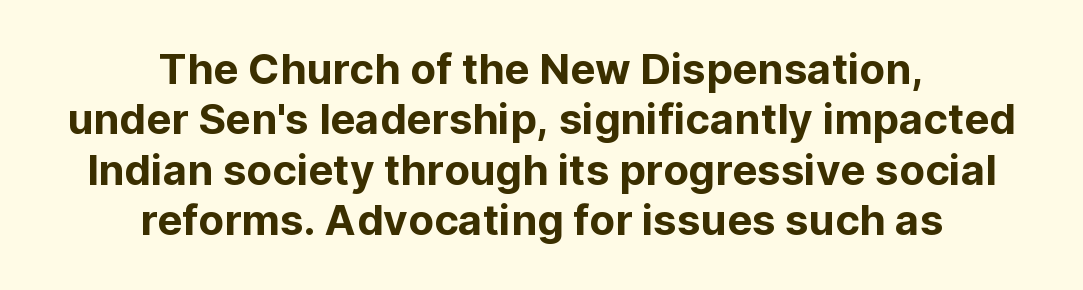
Q: Is the text italic (slanted)? A: No, it is upright.
Q: Is the typeface a serif or a sans-serif typeface? A: Sans-serif.
Q: Is the text underlined? A: No.
Q: How is the paragraph aligned? A: Centered.
Q: Is the spacing between letters normal or unusually wide? A: Normal.
Q: Width (condensed, normal, or wide)? A: Normal.
Q: Stroke contrast? A: Low.
Q: x-height? A: Medium.
Q: Monospaced? A: No.
